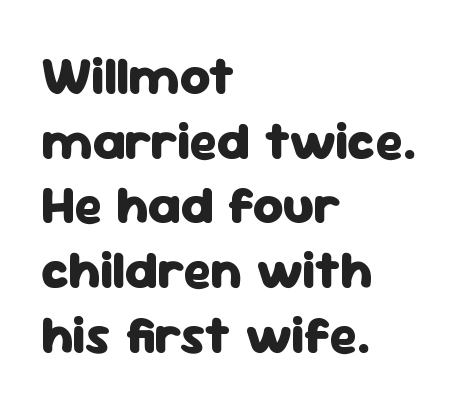
Q: Is the text bold? A: Yes.
Q: Is the text italic (slanted)? A: No, it is upright.
Q: Is the typeface a serif or a sans-serif typeface? A: Sans-serif.
Q: Is the text underlined? A: No.
Q: How is the paragraph aligned? A: Left-aligned.
Q: Is the spacing between letters normal or unusually wide? A: Normal.
Q: Width (condensed, normal, or wide)? A: Normal.
Q: Stroke contrast? A: Low.
Q: x-height? A: Medium.
Q: Monospaced? A: No.
